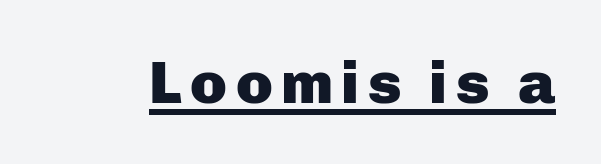
Q: Is the text bold? A: Yes.
Q: Is the text italic (slanted)? A: No, it is upright.
Q: Is the typeface a serif or a sans-serif typeface? A: Sans-serif.
Q: Is the text underlined? A: Yes.
Q: Width (condensed, normal, or wide)? A: Normal.
Q: Stroke contrast? A: Low.
Q: x-height? A: Medium.
Q: Monospaced? A: No.
